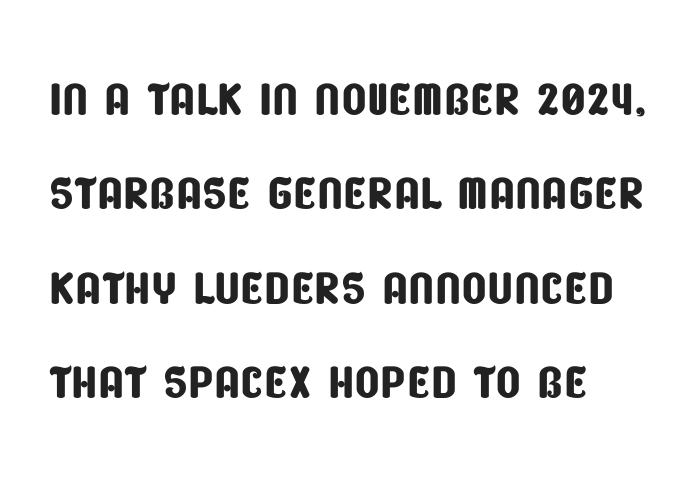
These lines are rendered in a variable-pitch font. This rendering employs a face without finishing strokes, i.e., a sans-serif. In terms of leading, this rendering sits right in the middle. A typesetter would call this zero additional tracking. Just letters on the line, the space beneath them empty.
